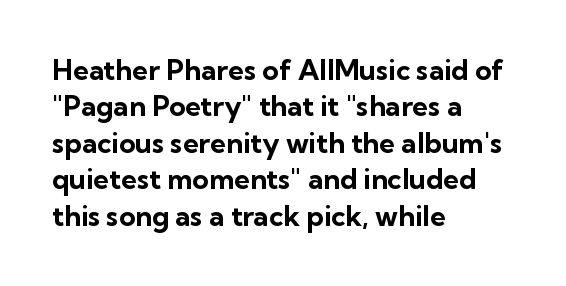
Has an underline been added? It has not. There is no visible air inserted between adjacent glyphs. The ragged edge is on the right, which tells us the setting is flush left. Look at the stroke-to-counter ratio: heavy, a bold. A sans-serif font was chosen for this passage.
